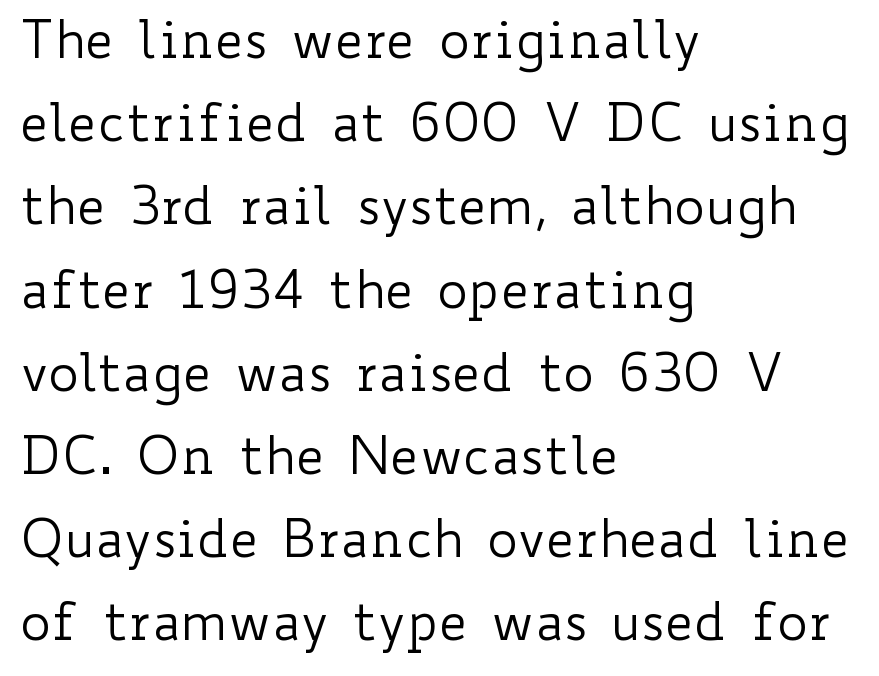
The image shows 52 px regular-weight, wide type, upright; set left-aligned, normal line spacing (1.6x), normal letter spacing, not underlined; low stroke contrast and a small x-height.
